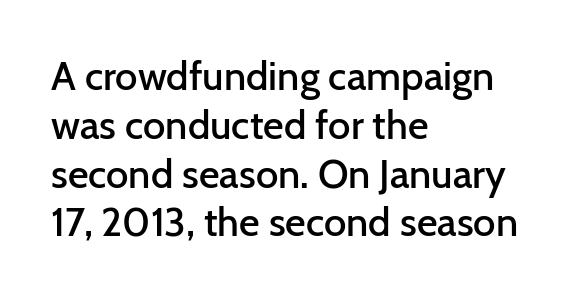
Underlining? Definitely not there. Summary of weight: moderately heavy, a semibold. Between one letter and the next there's only the usual sliver of space. Examine the stroke ends and you'll find no serifs. Do the letters lean? They stand straight.
